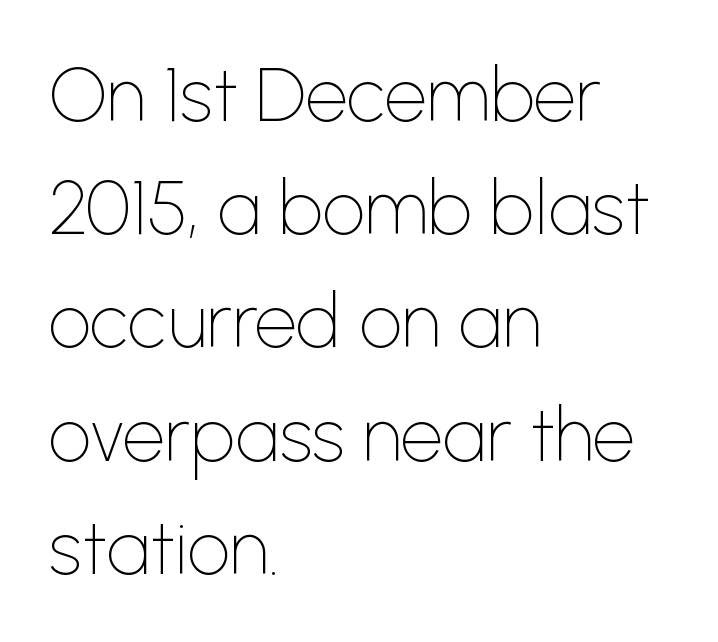
{"serif": "no", "italic": "no", "bold": "no", "weight": "thin", "width": "normal", "stroke_contrast": "low", "x_height": "medium", "monospaced": "no", "underline": "no", "align": "left", "line_spacing": "normal", "line_spacing_ratio": 1.51, "letter_spacing": "normal", "letter_spacing_em": 0.0, "glyph_px": 75}
